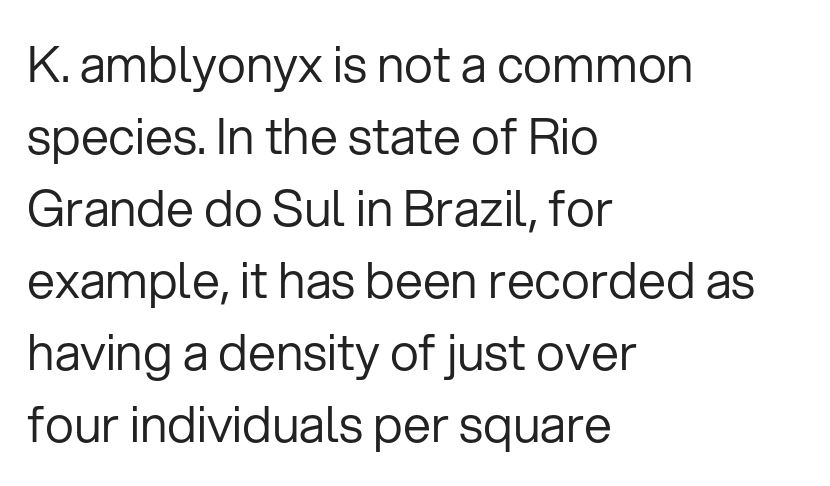
Bare-footed words on every line. A classic flush-left, rag-right setting is used for this passage. A typesetter would call this proportional, since set widths differ per character. Horizontal bands of white between lines are of average thickness. This rendering employs a face without finishing strokes, i.e., a sans-serif. Is this a heavy cut? Hardly; it is regular or lighter.
